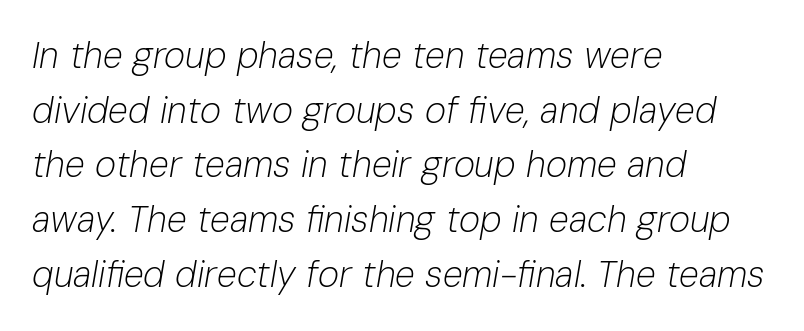
Q: Is the text bold? A: No.
Q: Is the text italic (slanted)? A: Yes, it leans right by about 10 degrees.
Q: Is the text underlined? A: No.
Q: How is the paragraph aligned? A: Left-aligned.
Q: Is the spacing between letters normal or unusually wide? A: Normal.
Q: Is the spacing between lines tight, normal or loose? A: Normal.
Q: Width (condensed, normal, or wide)? A: Normal.
Q: Stroke contrast? A: Low.
Q: x-height? A: Medium.
Q: Monospaced? A: No.
